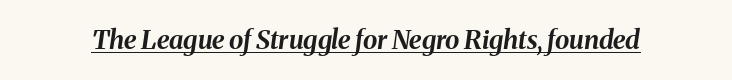
Q: Is the text bold? A: Yes.
Q: Is the text italic (slanted)? A: Yes, it leans right by about 8 degrees.
Q: Is the text underlined? A: Yes.
Q: Is the spacing between letters normal or unusually wide? A: Normal.
